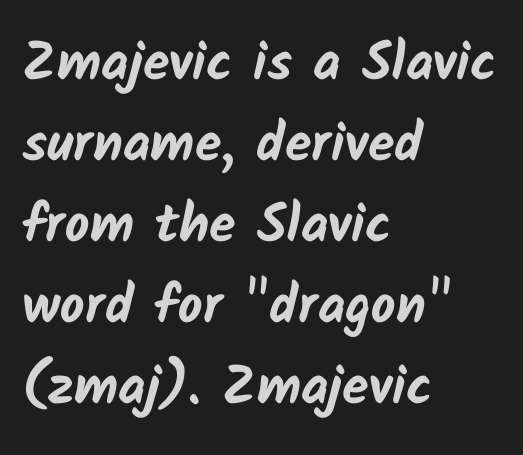
Nope, no serifs anywhere on these letters. The strip under each line holds only bare page. The letterforms sit shoulder to shoulder at normal distance. Caption: bold face, heavy strokes. Layout note: lines flush left. Baseline-to-baseline distance is the conventional proportion of letter height.
